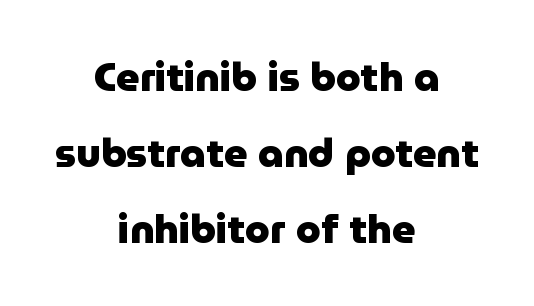
What weight is shown? A full bold with thick strokes. This sample uses plain, unmodified letter spacing. Spacing verdict: proportional, widths tailored to each character. Visually the block forms a symmetrical silhouette, jagged on both flanks.
